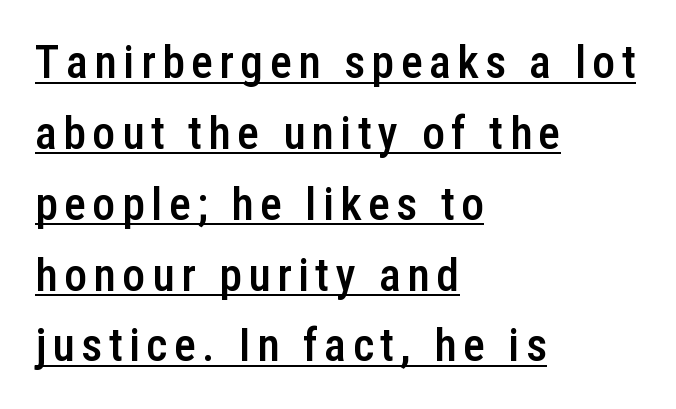
Q: Is the text bold? A: Semi-bold.
Q: Is the text italic (slanted)? A: No, it is upright.
Q: Is the typeface a serif or a sans-serif typeface? A: Sans-serif.
Q: Is the text underlined? A: Yes.
Q: How is the paragraph aligned? A: Left-aligned.
Q: Is the spacing between lines tight, normal or loose? A: Normal.
Q: Width (condensed, normal, or wide)? A: Condensed.
Q: Stroke contrast? A: Low.
Q: x-height? A: Medium.
Q: Monospaced? A: No.
